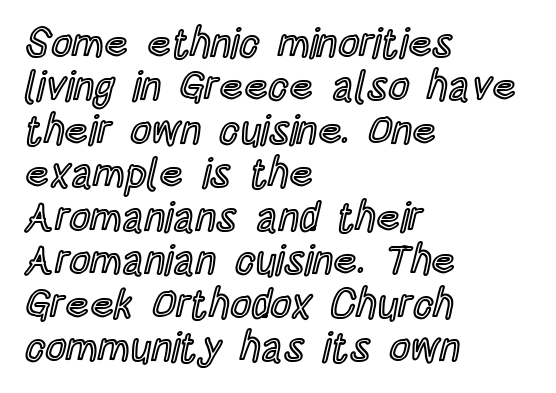
The image shows 41 px condensed type; set left-aligned, tight line spacing (1.06x), normal letter spacing, not underlined; a large x-height.
